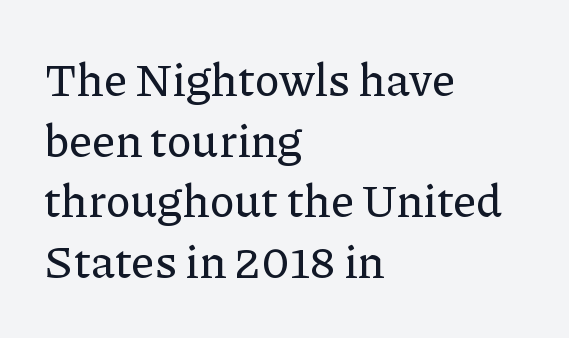
Do the letters lean? They stand straight. Descender tails drop into unmarked territory. Interline gaps are of average width in this sample. The face used here is rendered with its standard letterfit. I'd call this a serif setting — the letters wear small feet. The ragged edge is on the right, which tells us the setting is flush left.
